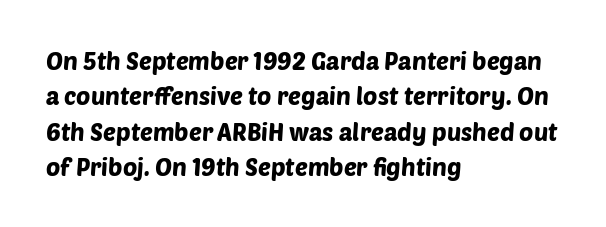
The space between consecutive lines is moderate. Beneath every word, the page is bare. Does extra space separate the letters? No, they use regular spacing. Each line starts at the same left margin while the right side varies.
